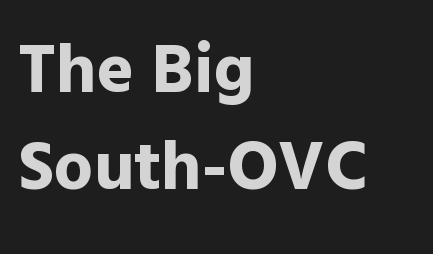
Vertical spacing — default. The zone under the glyphs is completely vacant. The sample has been set heavy, in full bold. Upright lettering throughout. If you drew a ruler down the left edge, every line would touch it.
